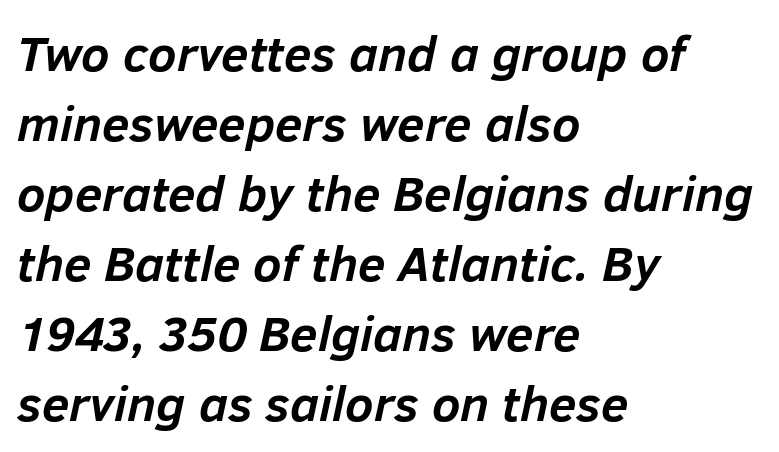
Thick stems and heavy bowls — unmistakably bold. Lines of text with bare space underneath. You could call the tracking neutral — neither tight nor loose. Whoever set this chose a conventional vertical rhythm. The compositor pushed each line to the left boundary.
